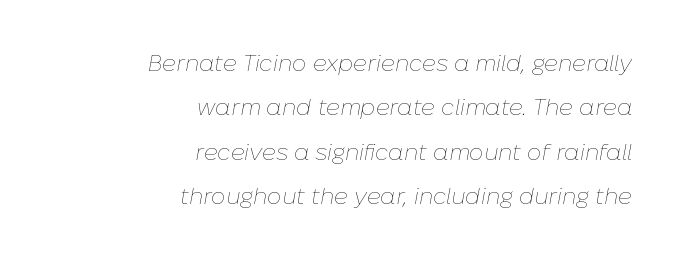
The rendering keeps characters at their native spacing. If you drew a ruler down the right edge, every line would touch it. Words float on clear page, feet unadorned. You could fit nearly another row in the gap between these rows. Stems and bowls with no extra thickness — not bold.
